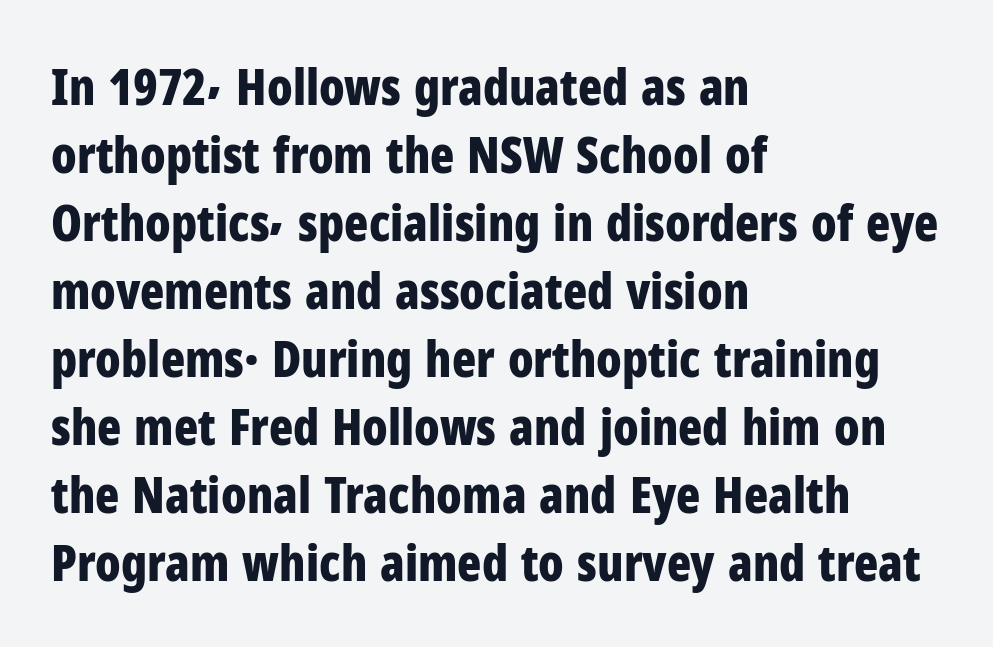
{"serif": "no", "italic": "no", "bold": "yes", "weight": "bold", "width": "condensed", "stroke_contrast": "low", "x_height": "medium", "monospaced": "no", "underline": "no", "align": "left", "line_spacing": "normal", "line_spacing_ratio": 1.36, "letter_spacing": "normal", "letter_spacing_em": 0.0, "glyph_px": 50}
